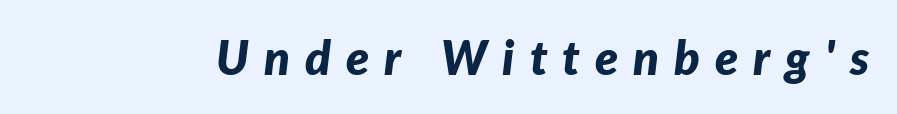
{"italic": "yes", "lean": "right", "slant_degrees": 7, "bold": "yes", "weight": "bold", "width": "normal", "stroke_contrast": "low", "x_height": "medium", "monospaced": "no", "underline": "no", "letter_spacing": "wide", "letter_spacing_em": 0.32, "glyph_px": 47}
